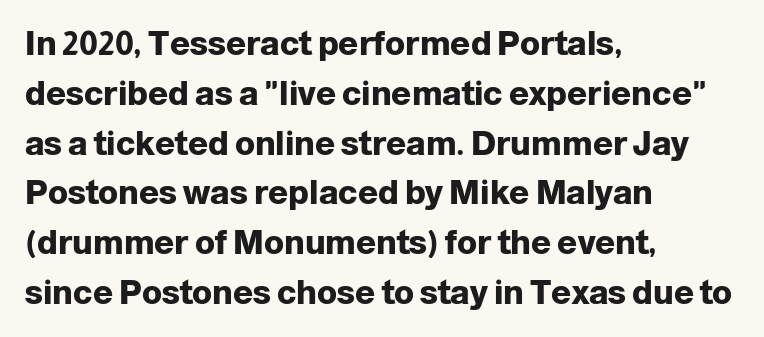
The zone under the glyphs is completely vacant. This block has exactly the height ordinary leading produces. Think of a printed novel: that variable character pitch is what you see here. Posture: vertical. Note: no serifs on the glyphs.
